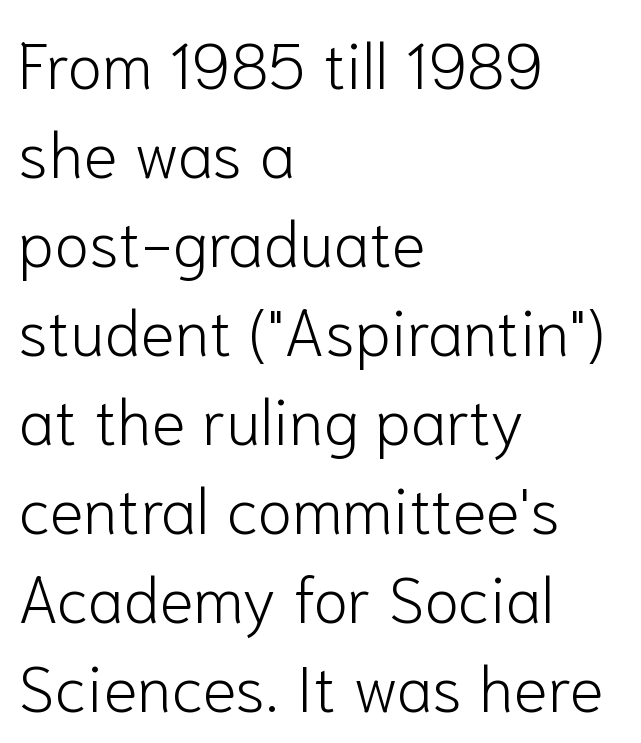
The letters carry no serifs — their stems end cleanly without finishing strokes. The strip under each line holds only bare page. Visually the block forms a straight wall on the left and a jagged coastline on the right. Heft: none added — not bold.
